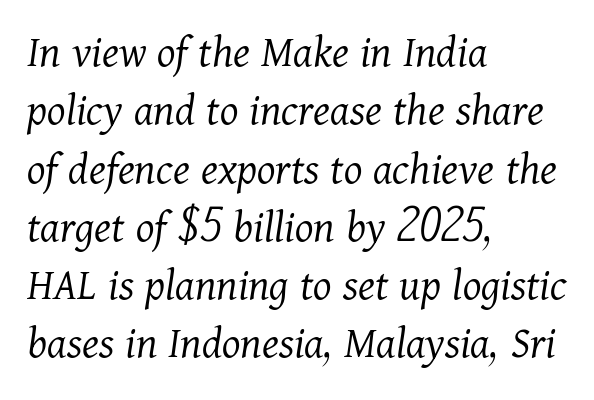
Type style note: has serifs. Quick note: italic. The type is set solid horizontally, with unmodified tracking. The typesetting does not lean heavy: it is not bold. Typeset ragged right — the left edge is the straight one. No word sits above an underline.
